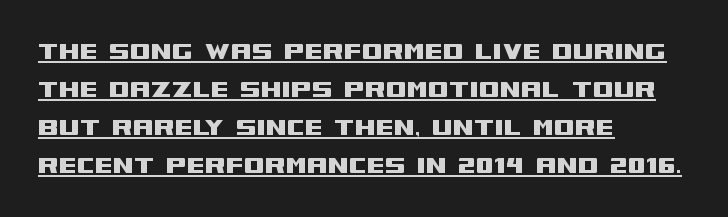
Character widths vary here, with narrow letters taking less room than wide ones. The setting favours the left margin, as ordinary paragraphs usually do. Every stem runs plumb, perpendicular to the baseline. The rendering keeps characters at their native spacing. The characters display no serif detailing; their extremities are plain. Like a heading marked for emphasis, these lines bear an underscore.
